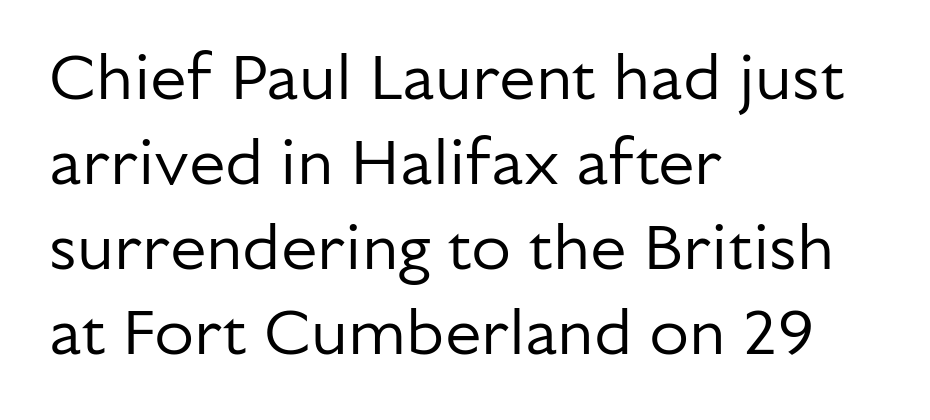
The image shows 65 px regular-weight sans-serif type, upright; set left-aligned, normal line spacing (1.31x), normal letter spacing, not underlined; low stroke contrast and a medium x-height.
